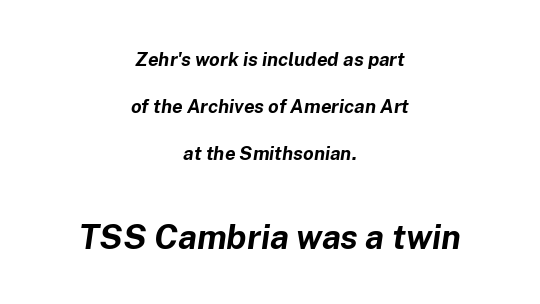
These lines keep a tight, regular rhythm from letter to letter. Do the characters align in a grid? No, the font is proportional. Bare-footed words on every line. Size hierarchy here favors the trailing block over the leading one. Both edges are ragged and mirror each other, which tells us the setting is centered.
